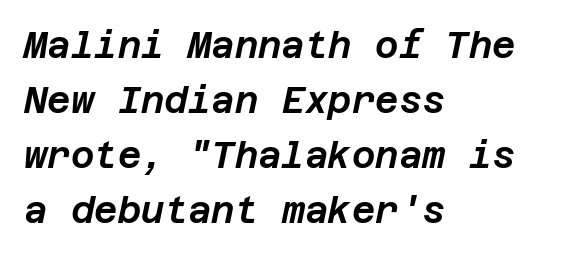
Q: Is the text italic (slanted)? A: Yes, it leans right by about 12 degrees.
Q: Is the text underlined? A: No.
Q: How is the paragraph aligned? A: Left-aligned.
Q: Is the spacing between letters normal or unusually wide? A: Normal.
Q: Is the spacing between lines tight, normal or loose? A: Normal.
Q: Width (condensed, normal, or wide)? A: Normal.
Q: Stroke contrast? A: Low.
Q: x-height? A: Large.
